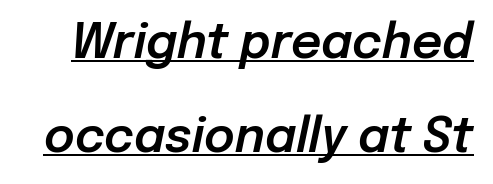
The image shows 47 px text type, italic (leaning right); set loose line spacing (2.0x), normal letter spacing, underlined; low stroke contrast and a medium x-height.
